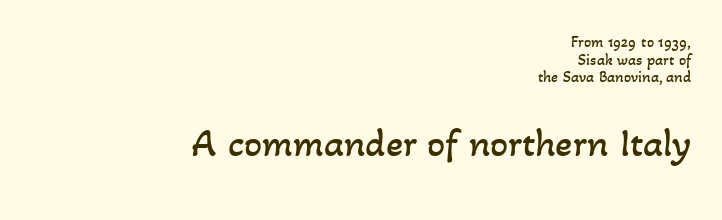
Q: Is the text bold? A: No.
Q: Is the text underlined? A: No.
Q: How is the paragraph aligned? A: Right-aligned.
Q: Is the spacing between letters normal or unusually wide? A: Normal.
Q: Is the spacing between lines tight, normal or loose? A: Tight.
Q: Which block of text is set in a larger size, the first (top) or the second (bottom)? A: The second (bottom) one.
Q: Width (condensed, normal, or wide)? A: Normal.
Q: Stroke contrast? A: Low.
Q: x-height? A: Small.
Q: Monospaced? A: No.
